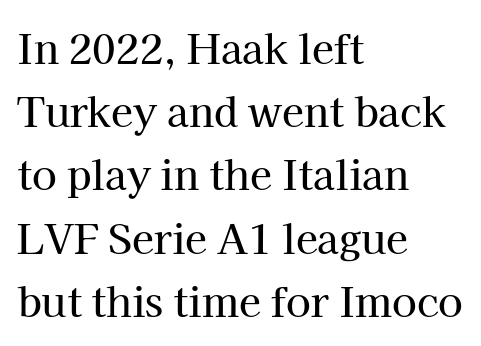
This sample uses plain, unmodified letter spacing. Layout note: lines flush left. Regarding leading, the lines here are spaced in the standard way. This sample has the flowing, uneven cadence of proportional lettering. A typesetter would mark this as roman, not italic.
